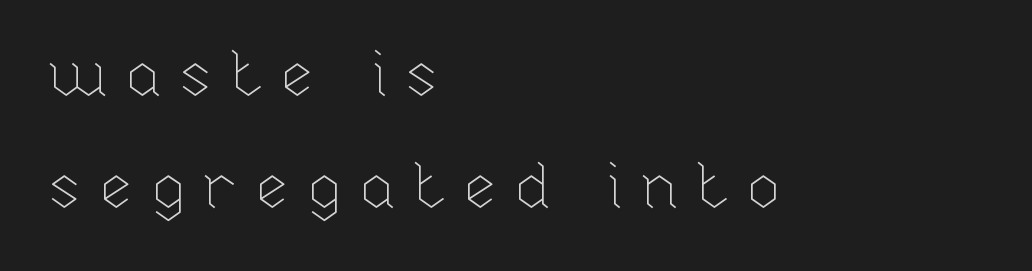
{"italic": "no", "bold": "no", "weight": "thin", "width": "normal", "stroke_contrast": "low", "x_height": "medium", "monospaced": "no", "underline": "no", "align": "left", "line_spacing_ratio": 1.75, "letter_spacing": "wide", "letter_spacing_em": 0.24, "glyph_px": 64}
